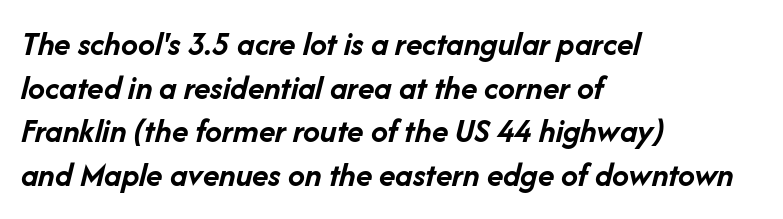
{"italic": "yes", "lean": "right", "slant_degrees": 14, "bold": "yes", "weight": "semibold", "width": "normal", "stroke_contrast": "low", "x_height": "medium", "monospaced": "no", "underline": "no", "align": "left", "line_spacing": "normal", "line_spacing_ratio": 1.28, "letter_spacing": "normal", "letter_spacing_em": 0.0, "glyph_px": 34}
